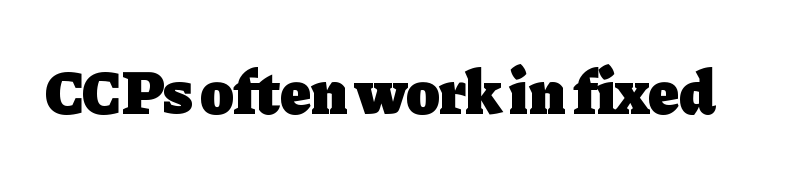
{"serif": "yes", "italic": "no", "bold": "yes", "weight": "heavy", "width": "normal", "stroke_contrast": "low", "x_height": "medium", "monospaced": "no", "underline": "no", "letter_spacing": "normal", "letter_spacing_em": 0.0, "glyph_px": 62}
